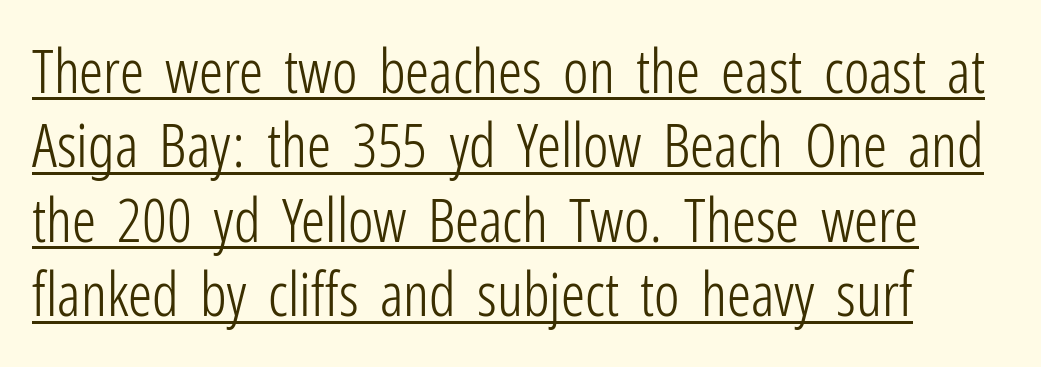
Q: Is the text bold? A: No.
Q: Is the text italic (slanted)? A: No, it is upright.
Q: Is the typeface a serif or a sans-serif typeface? A: Sans-serif.
Q: Is the text underlined? A: Yes.
Q: Is the spacing between letters normal or unusually wide? A: Normal.
Q: Width (condensed, normal, or wide)? A: Condensed.
Q: Stroke contrast? A: Low.
Q: x-height? A: Medium.
Q: Monospaced? A: No.
